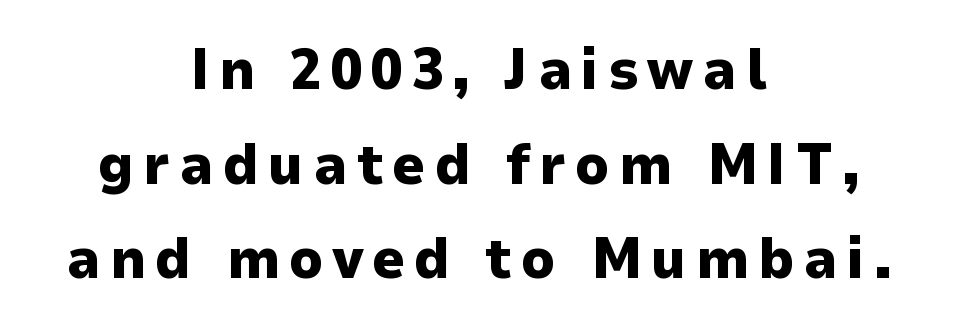
The image shows 57 px heavy sans-serif type, upright; set centered, normal line spacing (1.66x), not underlined; low stroke contrast and a medium x-height.
